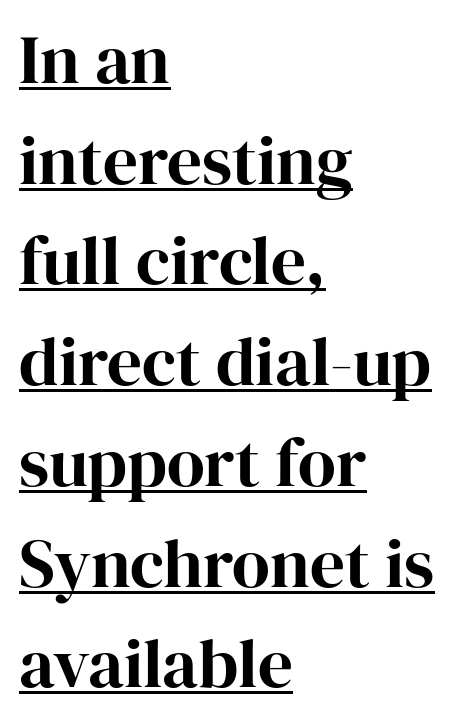
Q: Is the text italic (slanted)? A: No, it is upright.
Q: Is the typeface a serif or a sans-serif typeface? A: Serif.
Q: Is the text underlined? A: Yes.
Q: How is the paragraph aligned? A: Left-aligned.
Q: Is the spacing between letters normal or unusually wide? A: Normal.
Q: Is the spacing between lines tight, normal or loose? A: Normal.
Q: Width (condensed, normal, or wide)? A: Normal.
Q: Stroke contrast? A: High.
Q: x-height? A: Medium.
Q: Monospaced? A: No.
